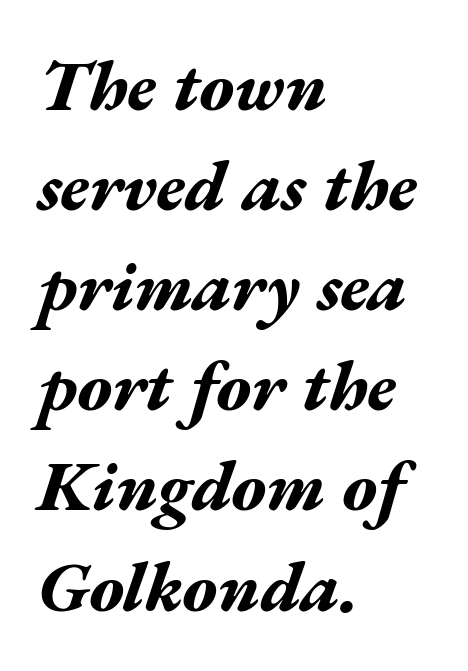
Does the leading feel generous? No, just average. The typesetting leans heavy: a genuine bold. Short and long lines alike share a common starting point at left. Beneath every word, the page is bare. Would a proofreader flag this as italicized? Yes. The passage shown is typed in a proportional face where columns would drift.
